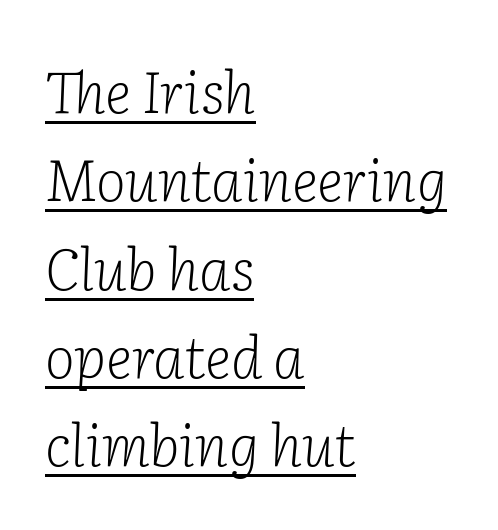
The image shows 57 px light serif type, italic (leaning right); set left-aligned, normal line spacing (1.55x), normal letter spacing, underlined; low stroke contrast and a medium x-height.
